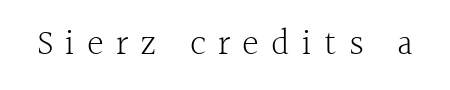
The text was rendered using a seriffed face with decorative stroke endings. Weight: regular or lighter. Descenders hang freely into open space. The rendering uses natural spacing where letterforms have individual widths. Compared with typical body copy, the letter spacing here is much looser. A typesetter would mark this as roman, not italic.
